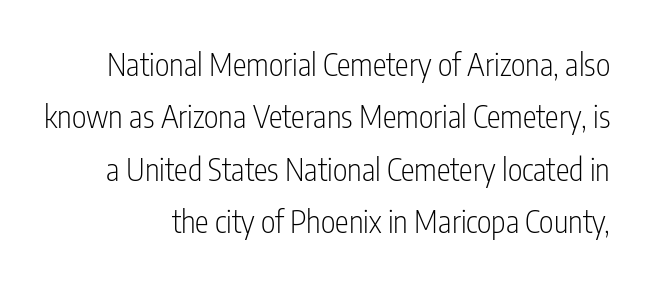
{"serif": "no", "italic": "no", "bold": "no", "weight": "light", "width": "condensed", "stroke_contrast": "low", "x_height": "medium", "monospaced": "no", "underline": "no", "line_spacing": "normal", "line_spacing_ratio": 1.69, "letter_spacing": "normal", "letter_spacing_em": 0.0, "glyph_px": 31}
